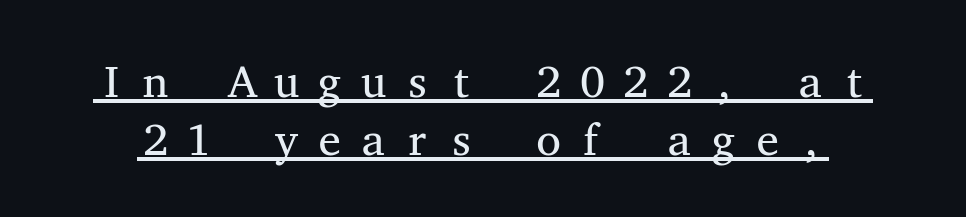
Q: Is the text bold? A: No.
Q: Is the text italic (slanted)? A: No, it is upright.
Q: Is the typeface a serif or a sans-serif typeface? A: Serif.
Q: Is the text underlined? A: Yes.
Q: Is the spacing between lines tight, normal or loose? A: Normal.
Q: Width (condensed, normal, or wide)? A: Wide.
Q: Stroke contrast? A: Medium.
Q: x-height? A: Medium.
Q: Monospaced? A: Yes.
